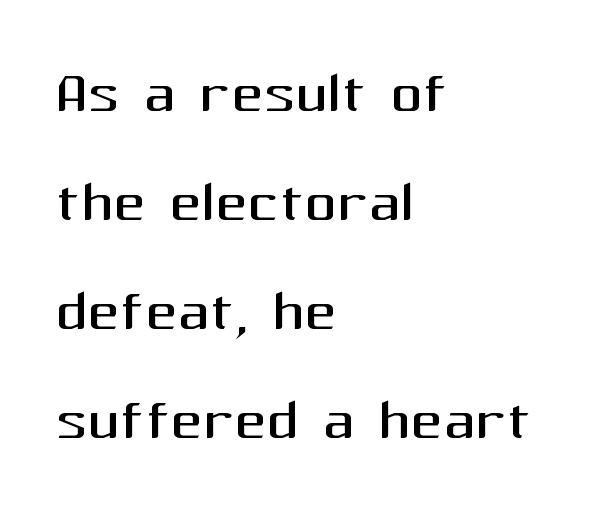
{"serif": "no", "italic": "no", "bold": "no", "weight": "regular", "width": "normal", "stroke_contrast": "medium", "x_height": "medium", "monospaced": "no", "underline": "no", "align": "left", "line_spacing": "normal", "line_spacing_ratio": 1.38, "letter_spacing": "normal", "letter_spacing_em": 0.0, "glyph_px": 79}
